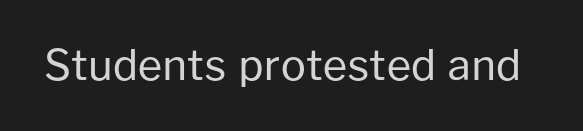
The image shows 42 px regular-weight sans-serif type, upright; set normal letter spacing, not underlined; low stroke contrast and a medium x-height.
